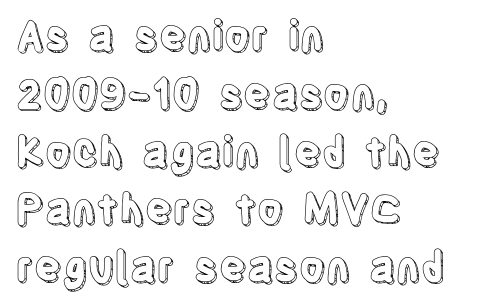
A typesetter would mark this as roman, not italic. The strip under each line holds only bare page. The rendering uses natural spacing where letterforms have individual widths. Compared with typical body copy, the letter spacing here is the same.
